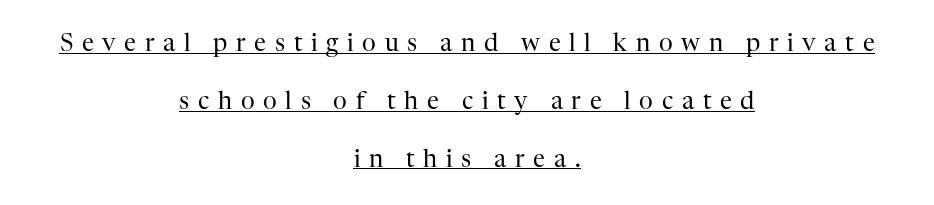
The image shows 24 px text type, upright; set centered, loose line spacing (2.41x), unusually wide letter spacing (+0.36 em), underlined.
